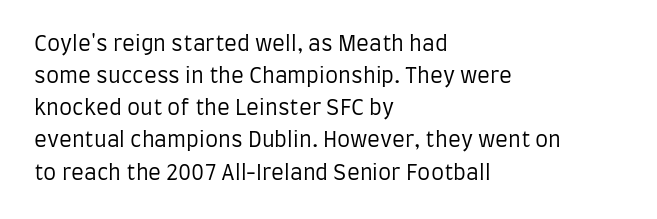
The image shows 21 px text type, upright; set left-aligned, normal line spacing (1.53x), normal letter spacing, not underlined.
